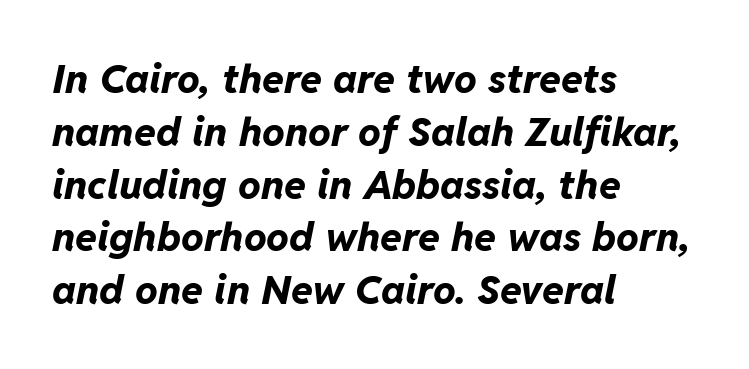
{"italic": "yes", "lean": "right", "slant_degrees": 11, "bold": "yes", "weight": "bold", "width": "normal", "stroke_contrast": "low", "x_height": "medium", "monospaced": "no", "underline": "no", "align": "left", "line_spacing": "normal", "line_spacing_ratio": 1.32, "letter_spacing": "normal", "letter_spacing_em": 0.0, "glyph_px": 40}
